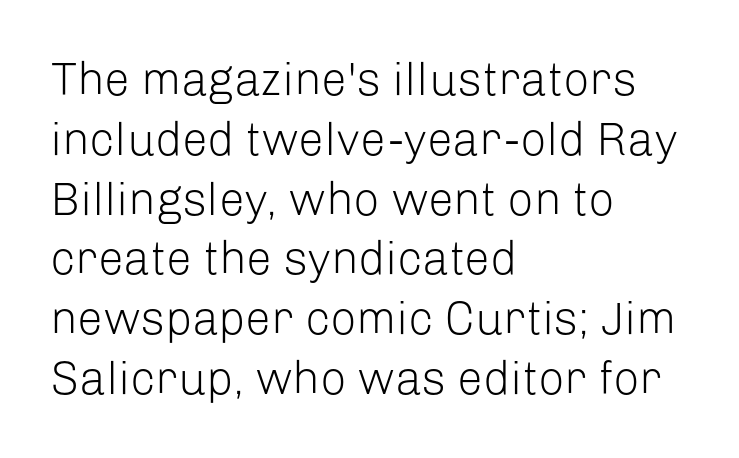
Q: Is the text bold? A: No.
Q: Is the text italic (slanted)? A: No, it is upright.
Q: Is the typeface a serif or a sans-serif typeface? A: Sans-serif.
Q: Is the text underlined? A: No.
Q: How is the paragraph aligned? A: Left-aligned.
Q: Is the spacing between letters normal or unusually wide? A: Normal.
Q: Is the spacing between lines tight, normal or loose? A: Normal.
Q: Width (condensed, normal, or wide)? A: Normal.
Q: Stroke contrast? A: Low.
Q: x-height? A: Medium.
Q: Monospaced? A: No.
